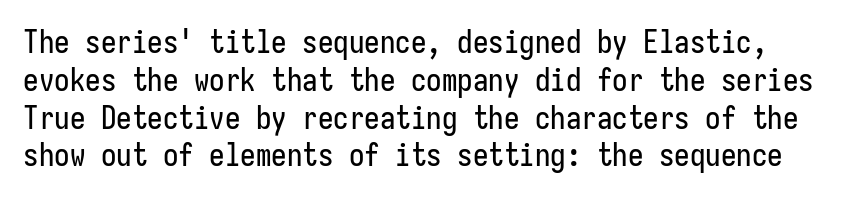
The rendering shows plain stroke endings on the letterforms — a sans-serif design. Lines of text with bare space underneath. Glyph-to-glyph distance matches everyday printed text. Designer's note — italics off, roman on.
